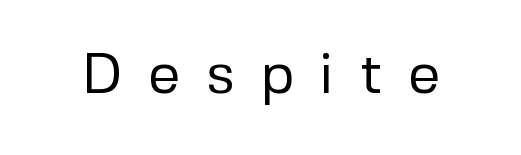
{"serif": "no", "italic": "no", "bold": "no", "weight": "regular", "width": "normal", "stroke_contrast": "low", "x_height": "medium", "monospaced": "no", "underline": "no", "letter_spacing": "wide", "letter_spacing_em": 0.45, "glyph_px": 57}
